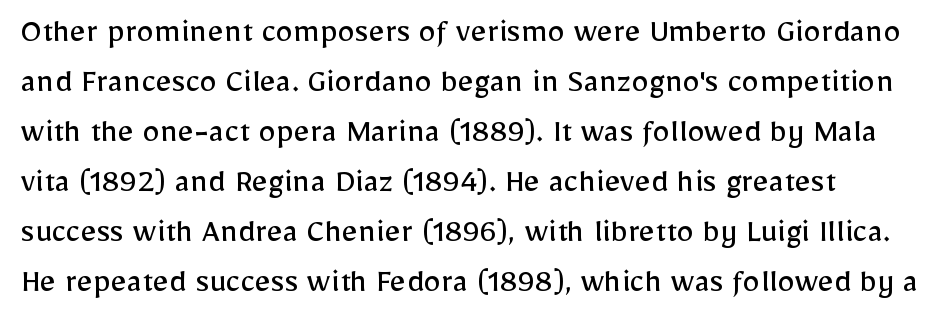
{"serif": "no", "italic": "no", "bold": "no", "weight": "regular", "width": "normal", "stroke_contrast": "low", "x_height": "medium", "monospaced": "no", "underline": "no", "align": "left", "line_spacing": "normal", "line_spacing_ratio": 1.43, "letter_spacing": "normal", "letter_spacing_em": 0.0, "glyph_px": 35}
